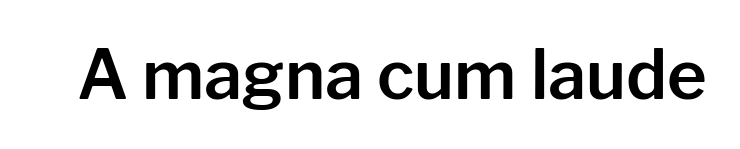
Q: Is the text italic (slanted)? A: No, it is upright.
Q: Is the typeface a serif or a sans-serif typeface? A: Sans-serif.
Q: Is the text underlined? A: No.
Q: Is the spacing between letters normal or unusually wide? A: Normal.
Q: Width (condensed, normal, or wide)? A: Normal.
Q: Stroke contrast? A: Low.
Q: x-height? A: Medium.
Q: Monospaced? A: No.
